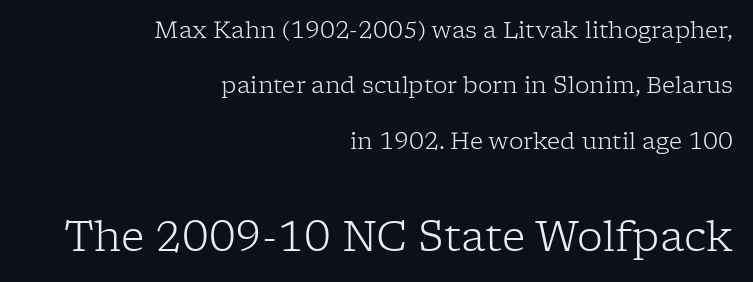
{"serif": "yes", "italic": "no", "bold": "no", "weight": "light", "width": "normal", "stroke_contrast": "low", "x_height": "medium", "monospaced": "no", "underline": "no", "align": "right", "line_spacing": "loose", "line_spacing_ratio": 2.41, "letter_spacing": "normal", "letter_spacing_em": 0.0, "larger_block": "second", "size_ratio": 1.78, "glyph_px": 41}
